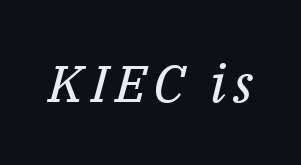
{"serif": "yes", "italic": "yes", "lean": "right", "slant_degrees": 14, "bold": "no", "weight": "regular", "width": "normal", "stroke_contrast": "medium", "x_height": "medium", "monospaced": "no", "underline": "no", "glyph_px": 52}
